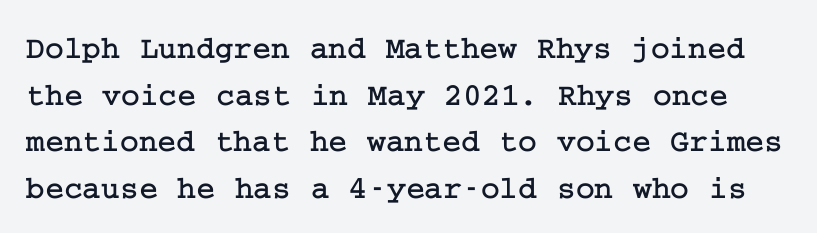
Q: Is the text italic (slanted)? A: No, it is upright.
Q: Is the typeface a serif or a sans-serif typeface? A: Serif.
Q: Is the text underlined? A: No.
Q: Is the spacing between letters normal or unusually wide? A: Normal.
Q: Is the spacing between lines tight, normal or loose? A: Normal.
Q: Width (condensed, normal, or wide)? A: Normal.
Q: Stroke contrast? A: Low.
Q: x-height? A: Medium.
